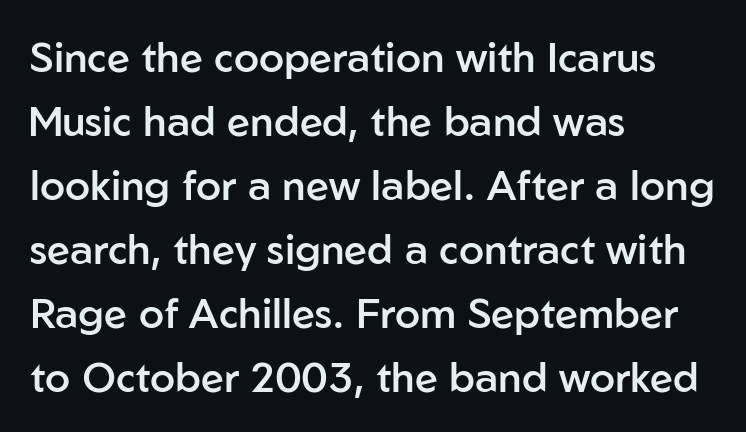
The image shows 41 px semibold sans-serif type, upright; set left-aligned, normal line spacing (1.56x), normal letter spacing, not underlined; low stroke contrast and a medium x-height.
